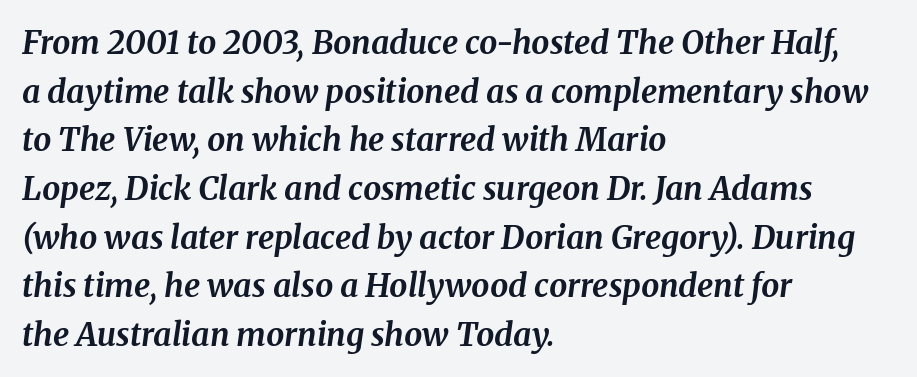
{"serif": "yes", "italic": "yes", "lean": "right", "slant_degrees": 8, "bold": "yes", "weight": "bold", "width": "normal", "stroke_contrast": "medium", "x_height": "medium", "monospaced": "no", "underline": "no", "align": "left", "line_spacing": "normal", "line_spacing_ratio": 1.52, "letter_spacing": "normal", "letter_spacing_em": 0.0, "glyph_px": 32}
